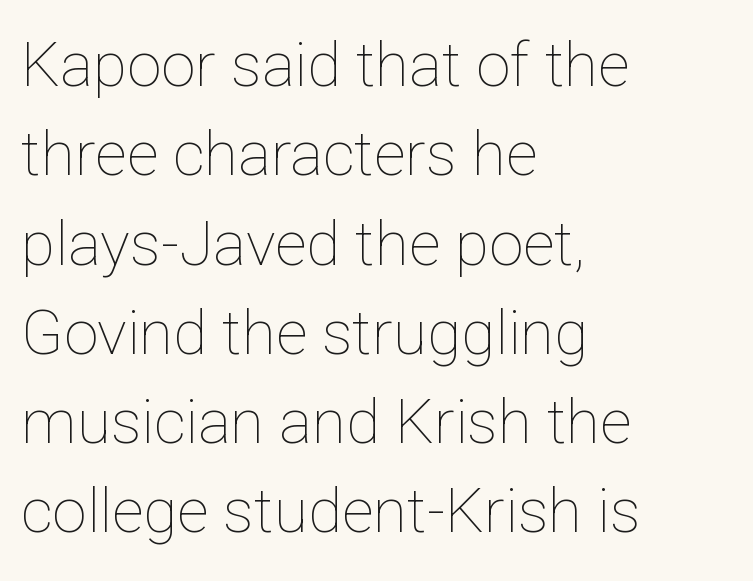
Is the type heavy? It reads as light-to-regular instead. Proportional: the letters do not fall into vertical columns. The designer left line spacing at the default. Caption: multi-line text, flush left, ragged right.
